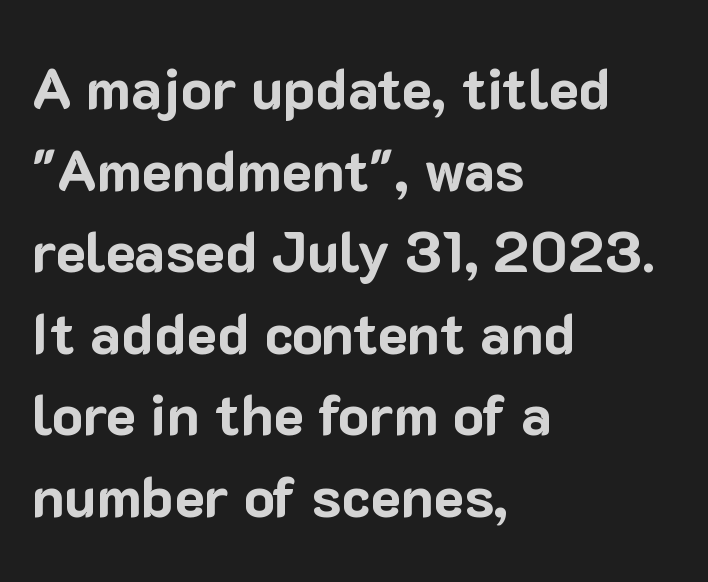
The image shows 57 px bold sans-serif type, upright; set left-aligned, normal line spacing (1.43x), normal letter spacing, not underlined; low stroke contrast and a medium x-height.
